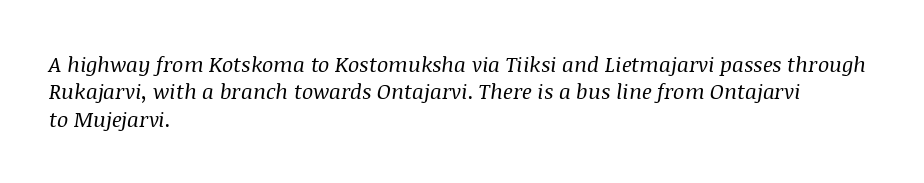
Q: Is the text bold? A: No.
Q: Is the text italic (slanted)? A: Yes, it leans right by about 8 degrees.
Q: Is the text underlined? A: No.
Q: How is the paragraph aligned? A: Left-aligned.
Q: Is the spacing between letters normal or unusually wide? A: Normal.
Q: Is the spacing between lines tight, normal or loose? A: Normal.
